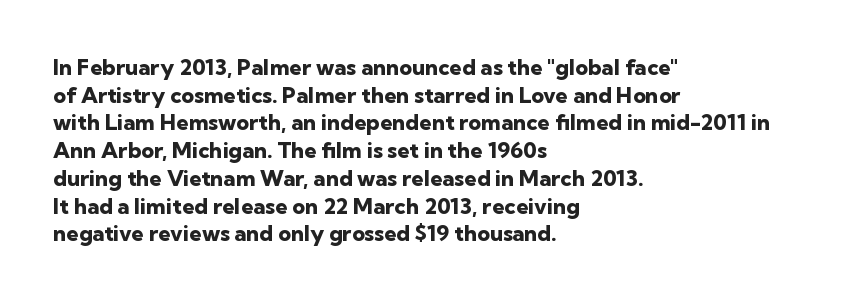
Q: Is the text bold? A: Yes.
Q: Is the text italic (slanted)? A: No, it is upright.
Q: Is the text underlined? A: No.
Q: How is the paragraph aligned? A: Left-aligned.
Q: Is the spacing between letters normal or unusually wide? A: Normal.
Q: Is the spacing between lines tight, normal or loose? A: Normal.
